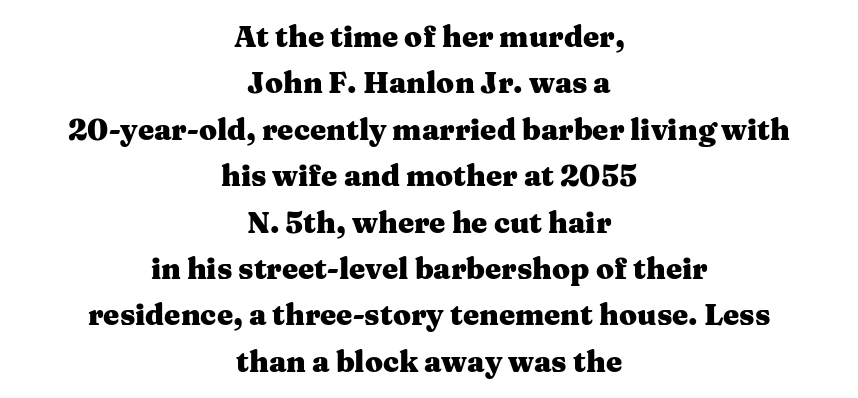
Heavy, bold letterforms. Looks like regular typesetting: each glyph gets only the width it needs. Characters remain perfectly vertical along every line. Does the type have serifs? Yes, each stem ends in a small foot. Tracking here is standard; glyphs follow each other at the usual distance.
